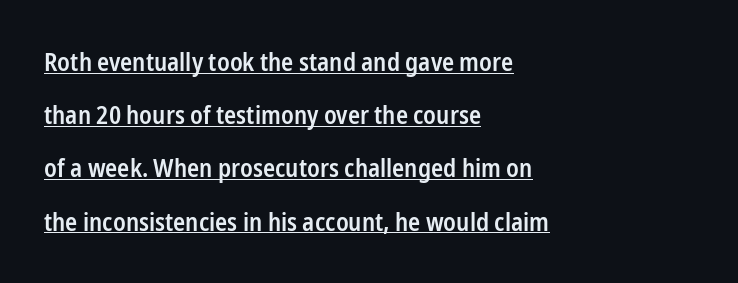
Q: Is the text bold? A: Semi-bold.
Q: Is the text italic (slanted)? A: No, it is upright.
Q: Is the text underlined? A: Yes.
Q: How is the paragraph aligned? A: Left-aligned.
Q: Is the spacing between letters normal or unusually wide? A: Normal.
Q: Is the spacing between lines tight, normal or loose? A: Loose.
